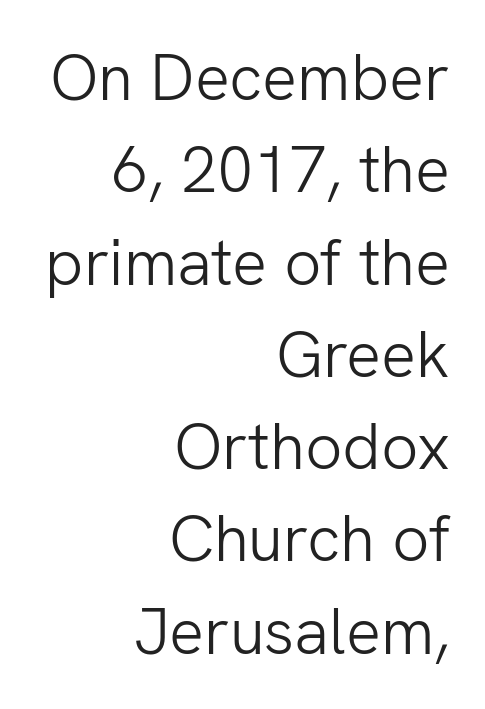
Q: Is the text bold? A: No.
Q: Is the text italic (slanted)? A: No, it is upright.
Q: Is the typeface a serif or a sans-serif typeface? A: Sans-serif.
Q: Is the text underlined? A: No.
Q: How is the paragraph aligned? A: Right-aligned.
Q: Is the spacing between letters normal or unusually wide? A: Normal.
Q: Is the spacing between lines tight, normal or loose? A: Normal.
Q: Width (condensed, normal, or wide)? A: Normal.
Q: Stroke contrast? A: Low.
Q: x-height? A: Medium.
Q: Monospaced? A: No.
